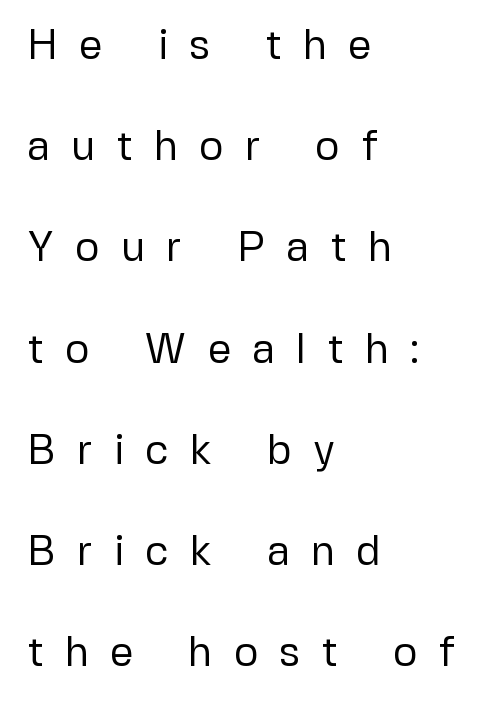
{"serif": "no", "italic": "no", "bold": "no", "weight": "regular", "width": "normal", "stroke_contrast": "low", "x_height": "medium", "monospaced": "no", "underline": "no", "align": "left", "line_spacing": "loose", "line_spacing_ratio": 2.41, "letter_spacing": "wide", "letter_spacing_em": 0.5, "glyph_px": 42}
